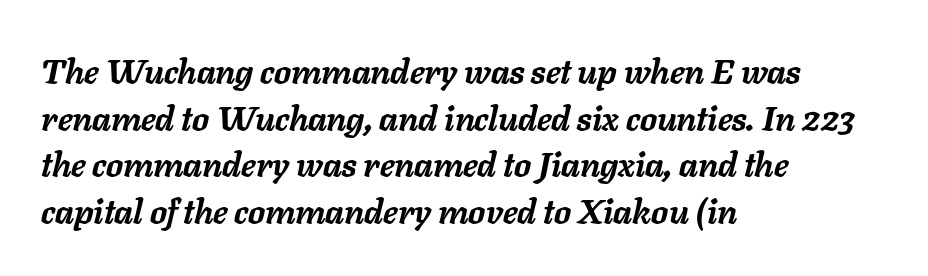
Q: Is the text bold? A: Yes.
Q: Is the text italic (slanted)? A: Yes, it leans right by about 11 degrees.
Q: Is the text underlined? A: No.
Q: How is the paragraph aligned? A: Left-aligned.
Q: Is the spacing between letters normal or unusually wide? A: Normal.
Q: Is the spacing between lines tight, normal or loose? A: Normal.
Q: Width (condensed, normal, or wide)? A: Normal.
Q: Stroke contrast? A: Low.
Q: x-height? A: Medium.
Q: Monospaced? A: No.
